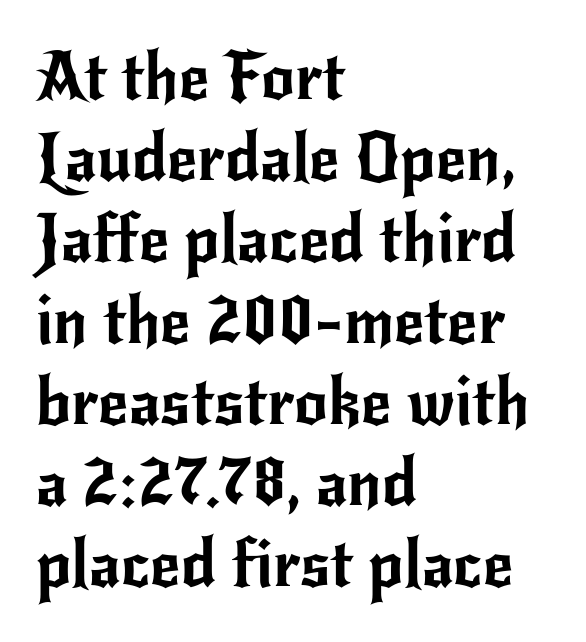
Line starts are locked; line ends wander. Does the lettering tilt? It doesn't — this is upright. Rule under the text: the space is simply empty. Letterform terminals end flat and unadorned throughout the passage.
